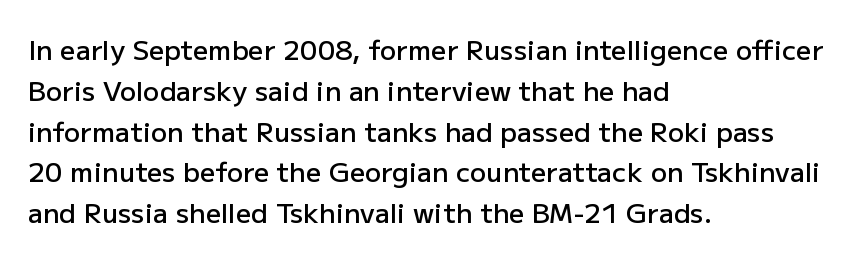
{"italic": "no", "bold": "semi", "underline": "no", "align": "left", "line_spacing": "normal", "line_spacing_ratio": 1.51, "letter_spacing": "normal", "letter_spacing_em": 0.0, "glyph_px": 27}
